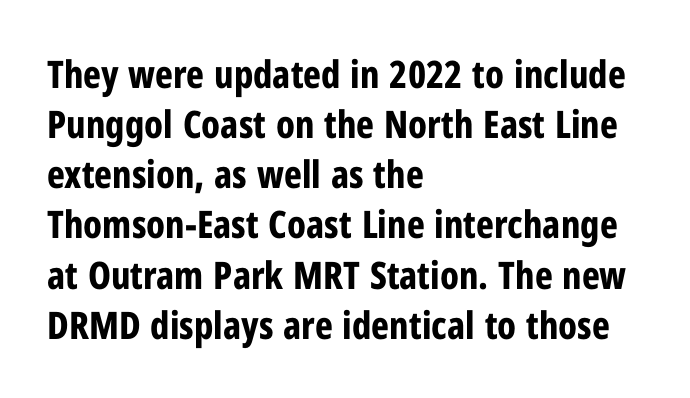
Reading down the column, the eye jumps a familiar distance to each next line. Here the glyphs are tracked normally, forming tight word shapes. As a designer I'd log this as weight 700, bold. Which margin do the lines hug? The left one — the right edge is uneven. If you drew a line through each stem, it would be perfectly vertical. The area under the type is left untouched.
